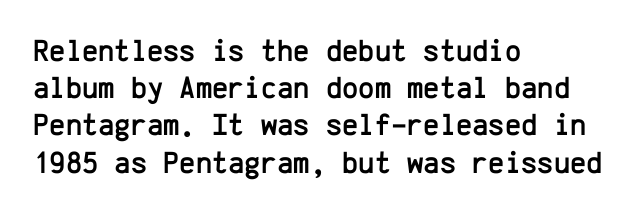
Unlike a traditional serif, this face leaves its strokes unadorned. This sample uses an upright cut, with every glyph sitting square on the baseline. Line beginnings align vertically; line endings do not. You could call the tracking neutral — neither tight nor loose. Anything drawn beneath the words? Only blank space.
